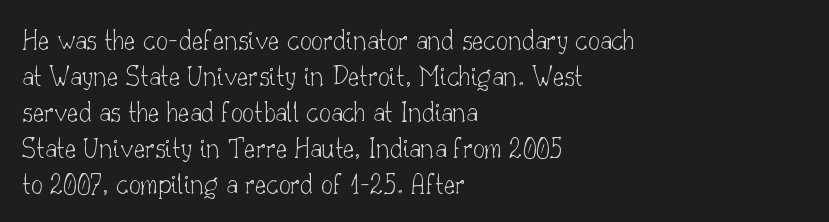
{"serif": "yes", "italic": "no", "bold": "no", "weight": "thin", "width": "normal", "stroke_contrast": "low", "x_height": "small", "monospaced": "no", "underline": "no", "align": "left", "line_spacing_ratio": 1.2, "letter_spacing": "normal", "letter_spacing_em": 0.0, "glyph_px": 30}
